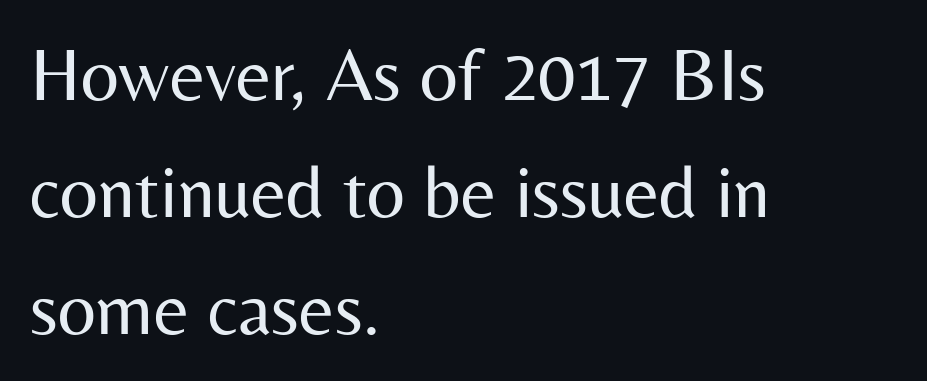
The image shows 75 px regular-weight sans-serif type, upright; set left-aligned, normal line spacing (1.56x), normal letter spacing, not underlined; medium stroke contrast and a medium x-height.
